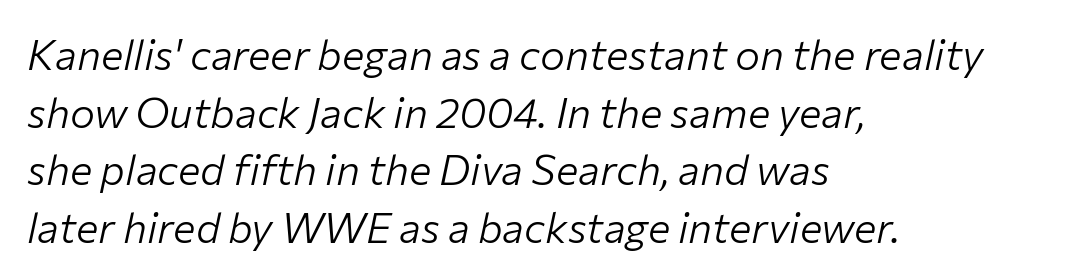
{"italic": "yes", "lean": "right", "slant_degrees": 12, "bold": "no", "weight": "light", "width": "normal", "stroke_contrast": "low", "x_height": "medium", "monospaced": "no", "underline": "no", "align": "left", "line_spacing": "normal", "line_spacing_ratio": 1.37, "letter_spacing": "normal", "letter_spacing_em": 0.0, "glyph_px": 42}
